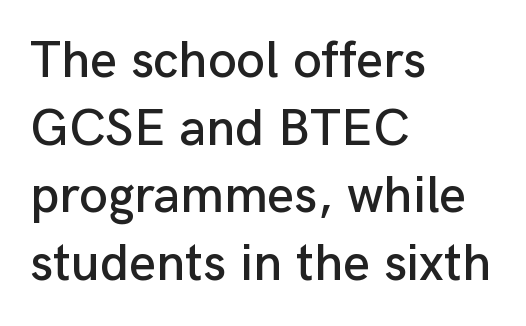
The image shows 52 px sans-serif type, upright; set left-aligned, normal line spacing (1.3x), normal letter spacing, not underlined; low stroke contrast and a medium x-height.
